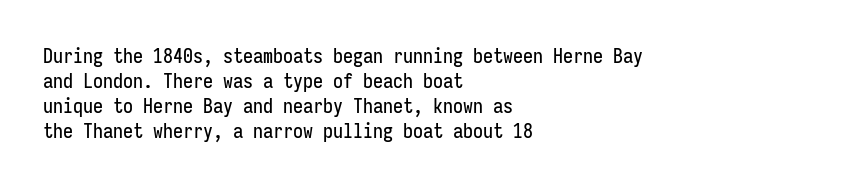
{"italic": "no", "underline": "no", "align": "left", "line_spacing": "normal", "line_spacing_ratio": 1.25, "letter_spacing": "normal", "letter_spacing_em": 0.0, "glyph_px": 20}
